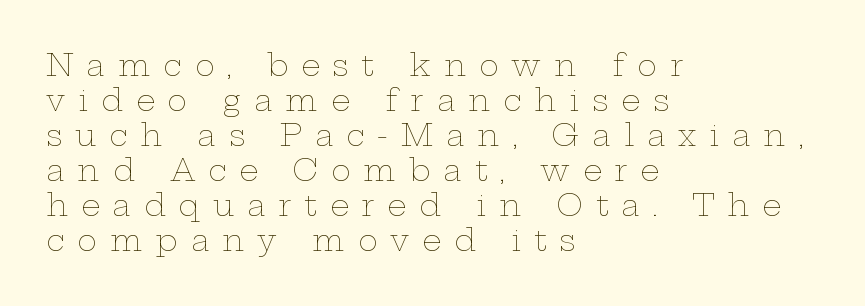
{"italic": "no", "bold": "no", "weight": "thin", "width": "wide", "stroke_contrast": "low", "x_height": "medium", "monospaced": "no", "underline": "no", "align": "left", "line_spacing_ratio": 1.17, "letter_spacing": "wide", "letter_spacing_em": 0.43, "glyph_px": 30}
